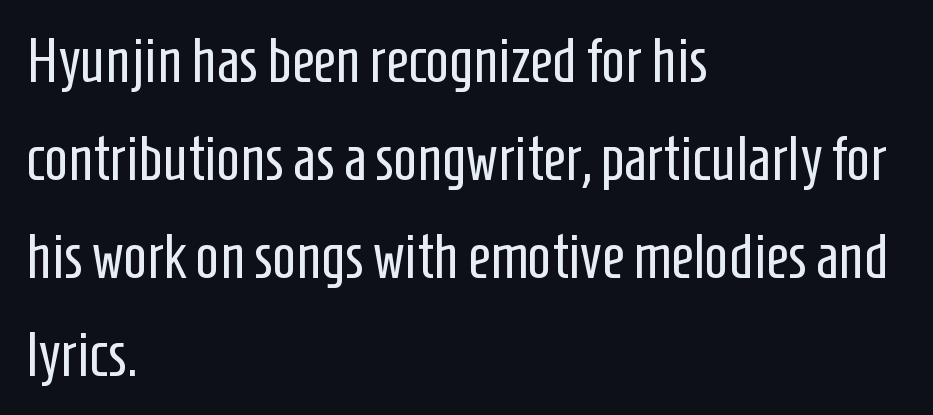
{"serif": "no", "italic": "no", "bold": "no", "weight": "regular", "width": "condensed", "stroke_contrast": "low", "x_height": "medium", "monospaced": "no", "underline": "no", "align": "left", "line_spacing": "normal", "line_spacing_ratio": 1.58, "letter_spacing": "normal", "letter_spacing_em": 0.0, "glyph_px": 62}
